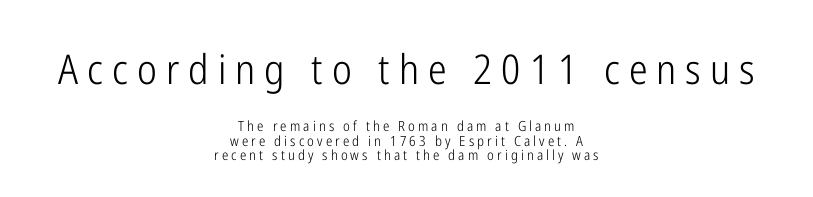
The string is rendered with underlining switched off. Where is the straight margin? There isn't one; the lines are centered. Regarding serifs, this sample does without them. The face used here is proportionally spaced, like ordinary book or web type. Which of the two is more prominent by size? The first, at the top. This is roman type, the default non-slanted kind.
